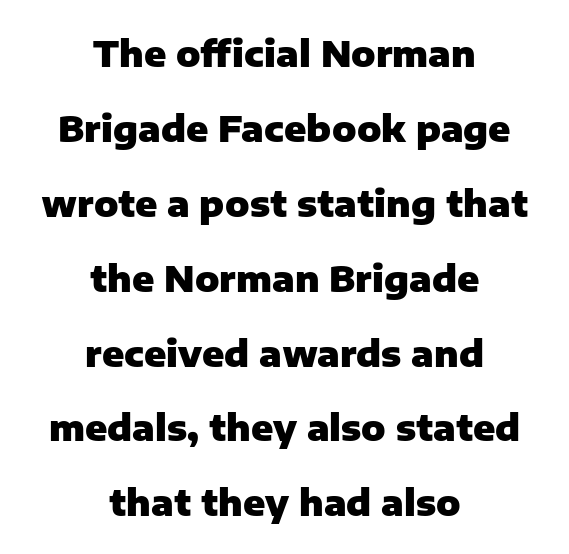
Q: Is the text bold? A: Yes.
Q: Is the text italic (slanted)? A: No, it is upright.
Q: Is the typeface a serif or a sans-serif typeface? A: Sans-serif.
Q: Is the text underlined? A: No.
Q: How is the paragraph aligned? A: Centered.
Q: Is the spacing between letters normal or unusually wide? A: Normal.
Q: Is the spacing between lines tight, normal or loose? A: Loose.
Q: Width (condensed, normal, or wide)? A: Normal.
Q: Stroke contrast? A: Low.
Q: x-height? A: Medium.
Q: Monospaced? A: No.
